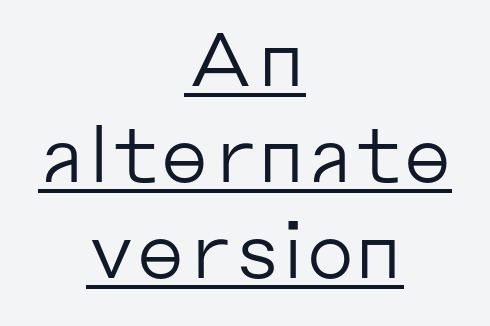
{"serif": "no", "italic": "no", "bold": "no", "weight": "regular", "width": "normal", "stroke_contrast": "low", "x_height": "medium", "monospaced": "no", "underline": "yes", "align": "center", "line_spacing": "normal", "line_spacing_ratio": 1.26, "letter_spacing": "normal", "letter_spacing_em": 0.0, "glyph_px": 76}
